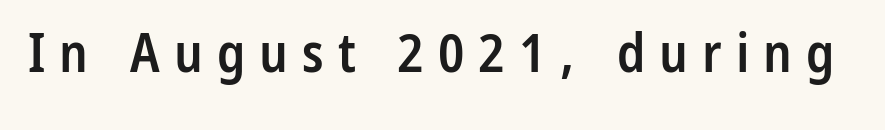
The image shows 54 px semibold, condensed sans-serif type, upright; set unusually wide letter spacing (+0.26 em), not underlined; low stroke contrast and a medium x-height.
